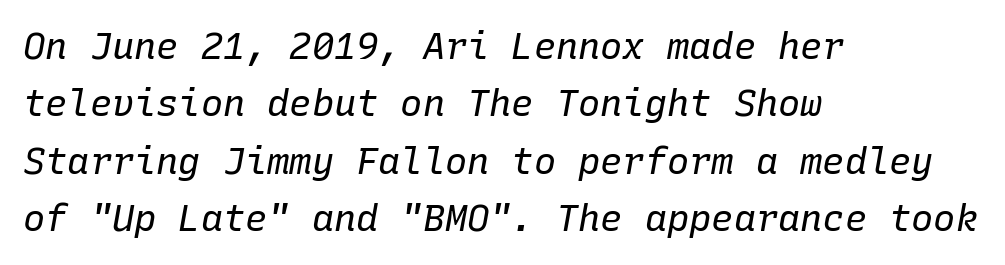
What's the leading like? Ordinary, nothing unusual. The passage shown is typed in a monospace face where columns stay perfectly aligned. Notice how the stems are inclined rather than vertical — that's the hallmark of italics. The rendering keeps characters at their native spacing. Stems here are at most as thick as an everyday book face. This rendering features lettering with no underline.
